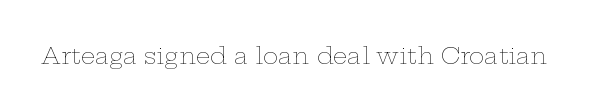
{"italic": "no", "bold": "no", "underline": "no", "letter_spacing": "normal", "letter_spacing_em": 0.0, "glyph_px": 23}
